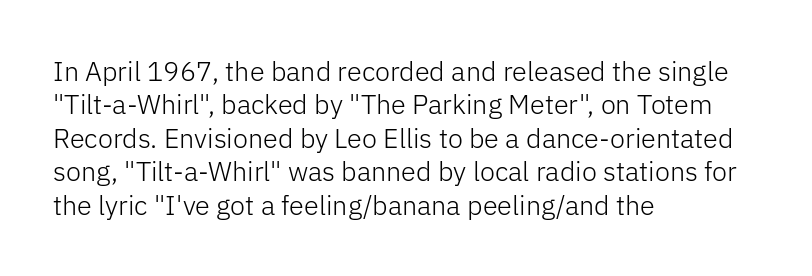
No letter is thick-stroked: the sample isn't bold. This rendering leaves character spacing at its baseline value. A bare baseline throughout the passage. Line beginnings align vertically; line endings do not. This sample uses an upright cut, with every glyph sitting square on the baseline.
